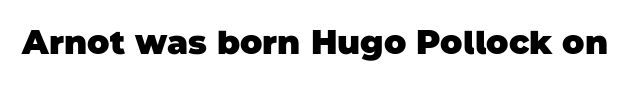
Q: Is the text bold? A: Yes.
Q: Is the typeface a serif or a sans-serif typeface? A: Sans-serif.
Q: Is the text underlined? A: No.
Q: Is the spacing between letters normal or unusually wide? A: Normal.
Q: Width (condensed, normal, or wide)? A: Normal.
Q: Stroke contrast? A: Low.
Q: x-height? A: Large.
Q: Monospaced? A: No.
